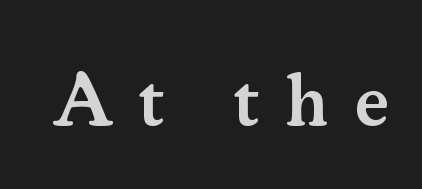
{"serif": "yes", "italic": "no", "bold": "semi", "weight": "semibold", "width": "normal", "stroke_contrast": "medium", "x_height": "small", "monospaced": "no", "underline": "no", "letter_spacing": "wide", "letter_spacing_em": 0.36, "glyph_px": 74}
